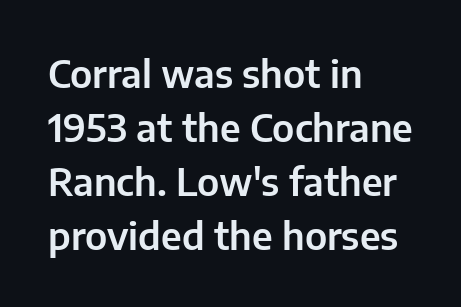
The image shows 38 px sans-serif type, upright; set left-aligned, normal line spacing (1.42x), normal letter spacing, not underlined; low stroke contrast and a medium x-height.
